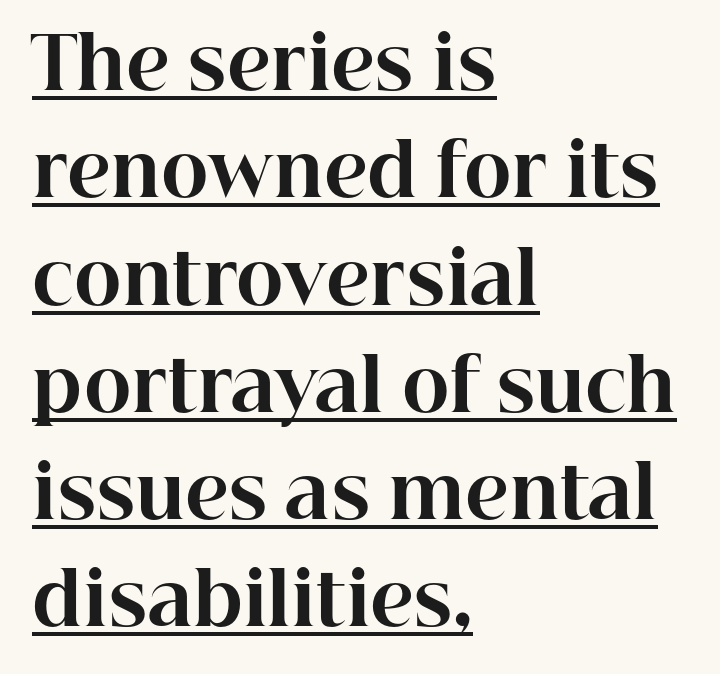
Each letter keeps its own natural width here, so spacing adapts to shape. Typographically, this falls in the serif category. Is there an underline? Yes — a line sits under the letters. In terms of letterspacing, this is plain default setting. Line spacing here is normal.
